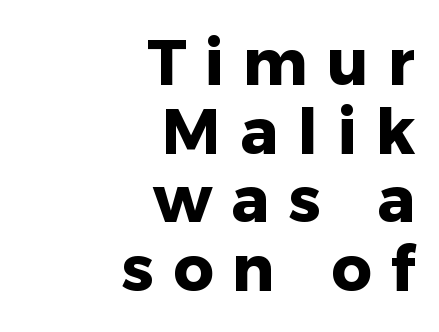
{"serif": "no", "italic": "no", "bold": "yes", "weight": "heavy", "width": "normal", "stroke_contrast": "low", "x_height": "medium", "monospaced": "no", "underline": "no", "align": "right", "line_spacing": "tight", "line_spacing_ratio": 1.09, "letter_spacing": "wide", "letter_spacing_em": 0.3, "glyph_px": 63}
